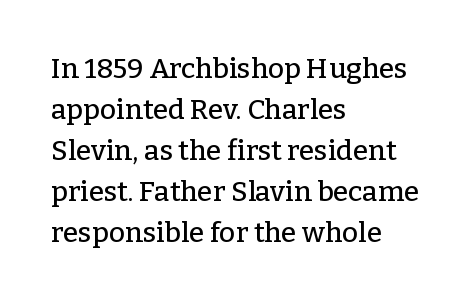
Q: Is the text italic (slanted)? A: No, it is upright.
Q: Is the typeface a serif or a sans-serif typeface? A: Serif.
Q: Is the text underlined? A: No.
Q: How is the paragraph aligned? A: Left-aligned.
Q: Is the spacing between letters normal or unusually wide? A: Normal.
Q: Is the spacing between lines tight, normal or loose? A: Normal.
Q: Width (condensed, normal, or wide)? A: Normal.
Q: Stroke contrast? A: Low.
Q: x-height? A: Medium.
Q: Monospaced? A: No.
